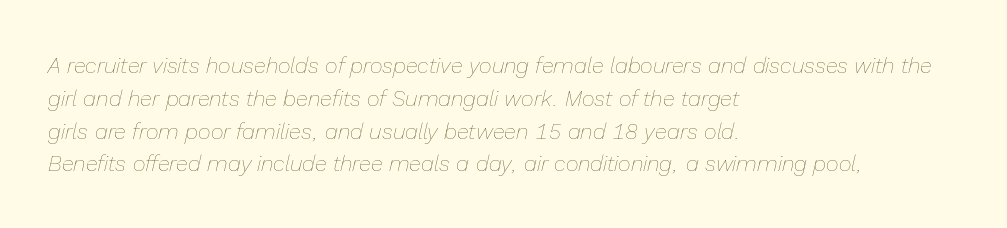
A typesetter would call this zero additional tracking. The setting favours the left margin, as ordinary paragraphs usually do. The passage shown is not underscored anywhere. The leading is moderate, giving the passage an even texture.
